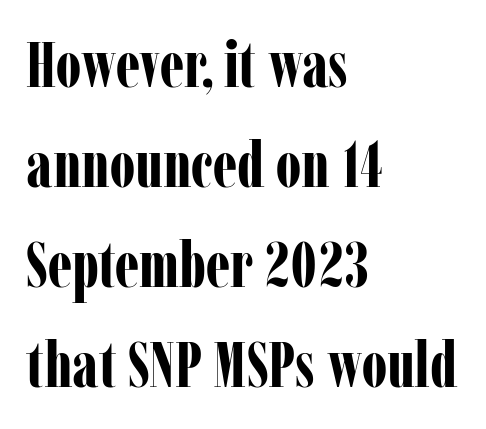
Note the varied advance widths — an 'i' is clearly narrower than an 'm'. The typeface chosen for these lines features serifs. The passage shown is emphatically bold. Underline: absent. Words appear dense and cohesive because spacing is normal.
